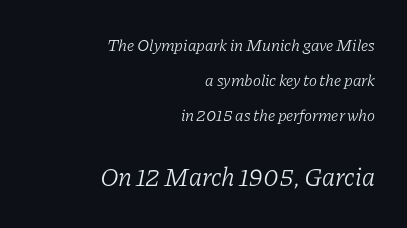
The image shows 26 px text type, italic (leaning right); set right-aligned, loose line spacing (2.05x), normal letter spacing, not underlined; the second (bottom) block is 1.53x larger.
